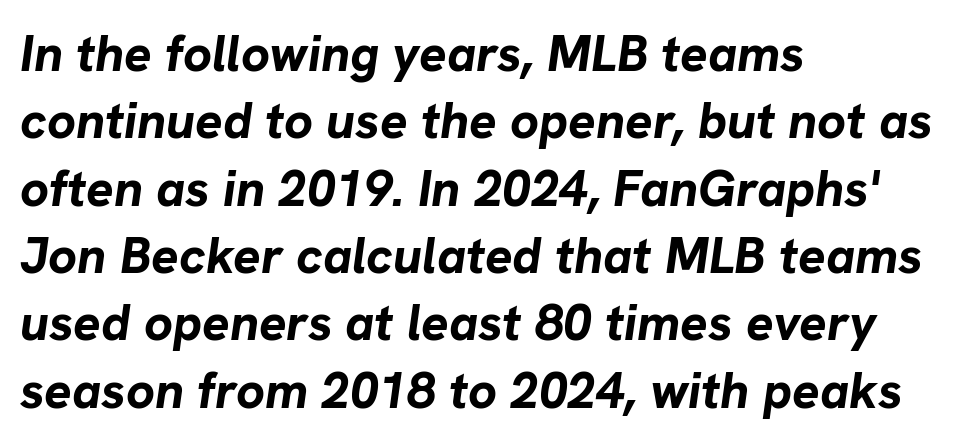
The image shows 51 px bold type, italic (leaning right); set left-aligned, normal line spacing (1.32x), normal letter spacing, not underlined; low stroke contrast and a medium x-height.
